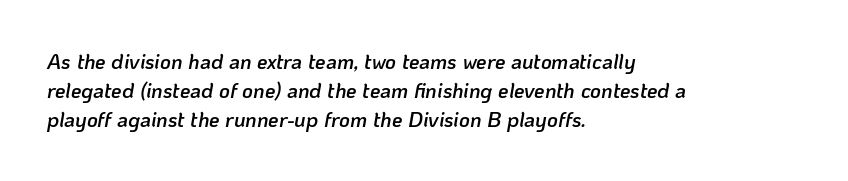
Honestly, there is no underline to notice here at all. Students, this is semibold: more ink than regular, less than bold. Notice how the stems are inclined rather than vertical — that's the hallmark of italics. Tracking here is standard; glyphs follow each other at the usual distance. Leading matches the norm, producing a regular column. The ragged edge is on the right, which tells us the setting is flush left.
